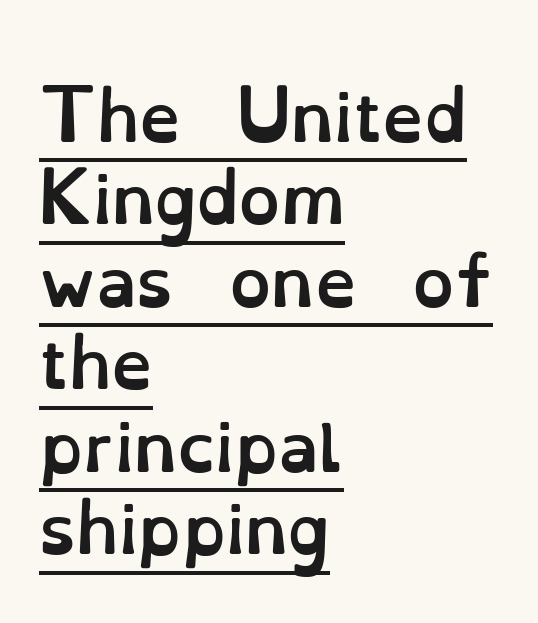
{"italic": "no", "bold": "yes", "weight": "semibold", "width": "normal", "stroke_contrast": "low", "x_height": "small", "monospaced": "no", "underline": "yes", "align": "left", "line_spacing": "normal", "line_spacing_ratio": 1.25, "letter_spacing": "normal", "letter_spacing_em": 0.0, "glyph_px": 66}
